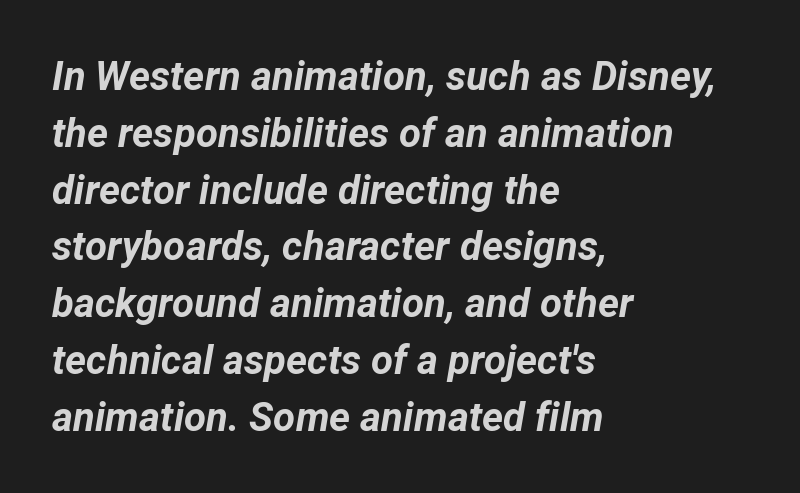
Q: Is the text bold? A: Yes.
Q: Is the text italic (slanted)? A: Yes, it leans right by about 12 degrees.
Q: Is the text underlined? A: No.
Q: How is the paragraph aligned? A: Left-aligned.
Q: Is the spacing between letters normal or unusually wide? A: Normal.
Q: Is the spacing between lines tight, normal or loose? A: Normal.
Q: Width (condensed, normal, or wide)? A: Normal.
Q: Stroke contrast? A: Low.
Q: x-height? A: Medium.
Q: Monospaced? A: No.
